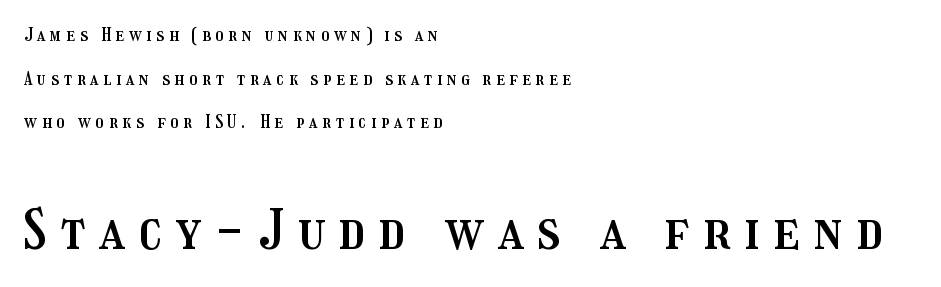
The lines in this sample share a left origin and differ only in where they stop. Is there any slant? The stems are plumb. The gap between lines stays unmarked. The line-height multiplier appears high, well above default. The rendering uses natural spacing where letterforms have individual widths. Honestly, the letter spacing is so wide it's the main thing you notice.
